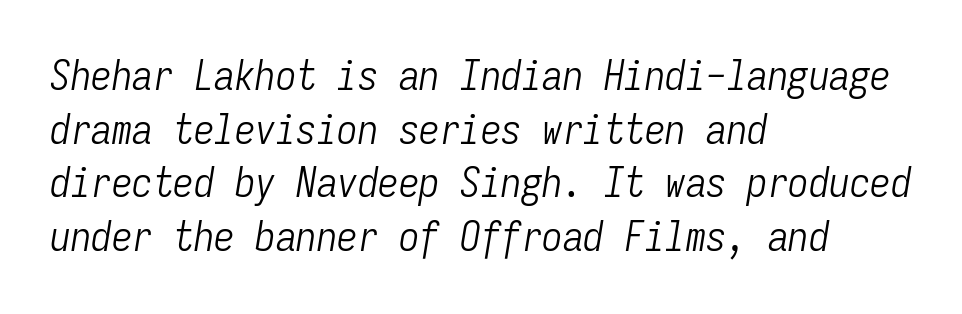
Is the type heavy? It reads as light-to-regular instead. Each word holds together tightly as a unit, with standard inter-letter gaps. Every character here occupies the same horizontal width, giving the sample a typewriter-like rhythm. The typography opts for an oblique posture over an upright one. Descender tails drop into unmarked territory.
